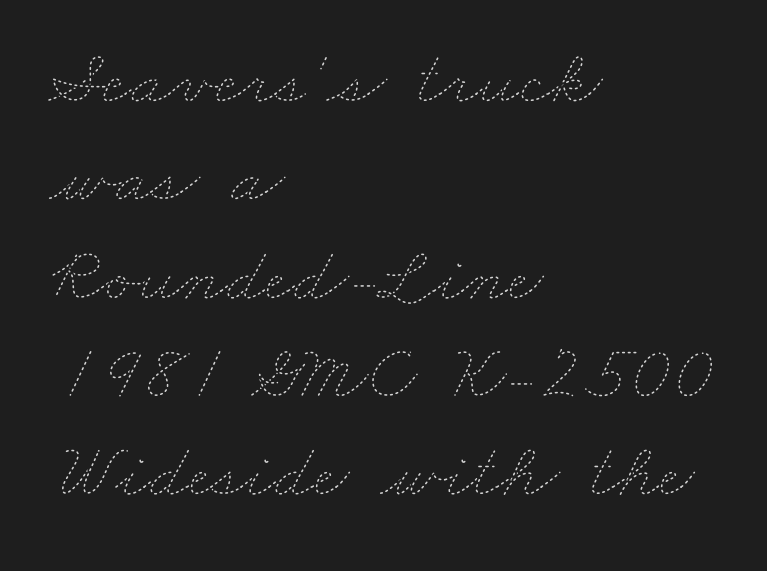
Q: Is the text bold? A: No.
Q: Is the text underlined? A: No.
Q: How is the paragraph aligned? A: Left-aligned.
Q: Is the spacing between letters normal or unusually wide? A: Normal.
Q: Is the spacing between lines tight, normal or loose? A: Normal.
Q: Width (condensed, normal, or wide)? A: Wide.
Q: Stroke contrast? A: Low.
Q: x-height? A: Small.
Q: Monospaced? A: No.
